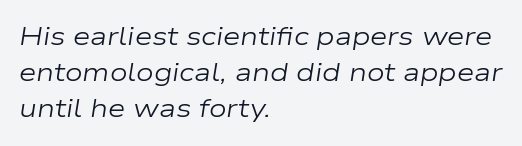
The image shows 25 px text type, italic (leaning right); set left-aligned, normal line spacing (1.45x), normal letter spacing, not underlined.
